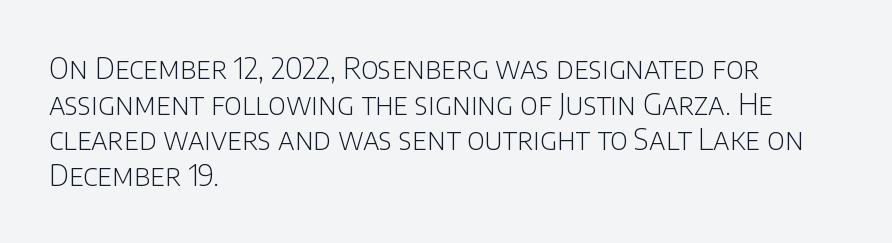
{"serif": "no", "italic": "no", "bold": "no", "weight": "light", "width": "normal", "stroke_contrast": "low", "x_height": "large", "monospaced": "no", "underline": "no", "align": "left", "line_spacing_ratio": 1.23, "letter_spacing": "normal", "letter_spacing_em": 0.0, "glyph_px": 29}
